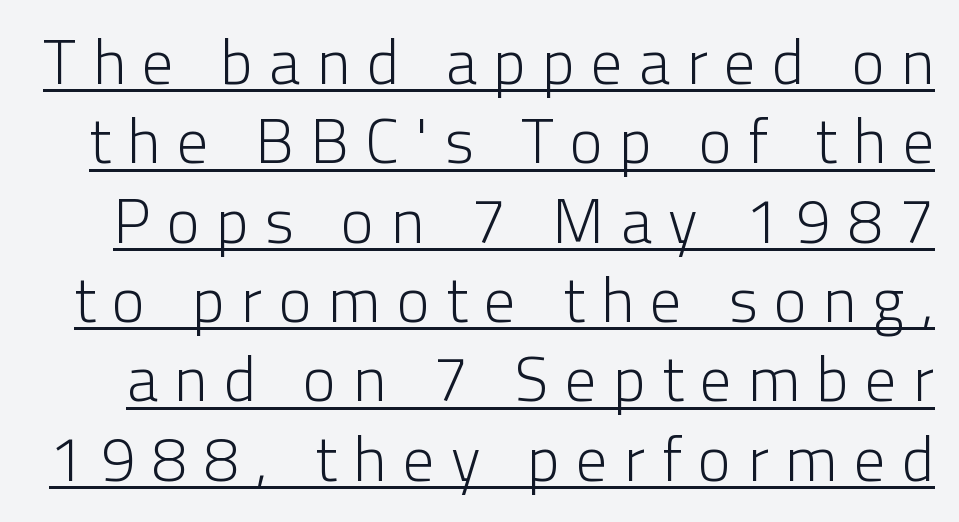
Stroke mass is kept to a normal reading level or below. A typesetter would call this leading conventional body-copy spacing. A typographer would call this underscored text. Loose tracking; the words dissolve into strings of separated letters. No feet cap the strokes, marking this as sans-serif type.
